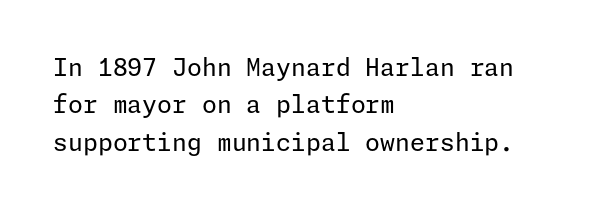
{"italic": "no", "bold": "no", "underline": "no", "align": "left", "line_spacing": "normal", "line_spacing_ratio": 1.56, "letter_spacing": "normal", "letter_spacing_em": 0.0, "glyph_px": 24}
